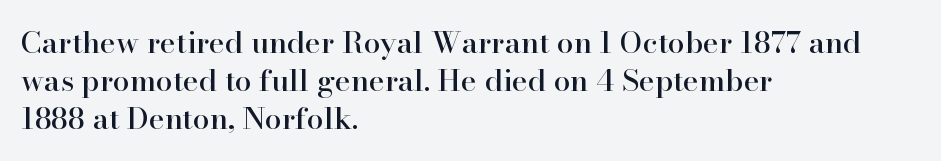
Are there feet on the stems? There are — it's a serif. Looks like regular typesetting: each glyph gets only the width it needs. One glance says typical: line gaps are just what's usual. You can tell it's not italic because the verticals are truly vertical. Casual observation: everything's shoved over to the left. Unmarked baselines from the first word to the last.
